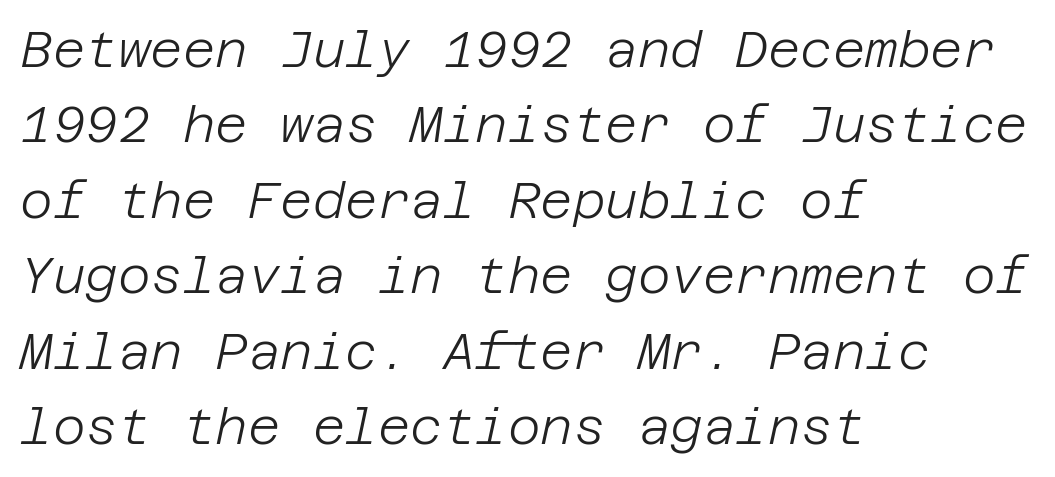
Bare-footed words on every line. The lines sit at an ordinary, default distance from one another. Characters are canted at an angle relative to the baseline's perpendicular. Is the block centered? No — it sits flush against the left margin. Does extra space separate the letters? No, they use regular spacing.
